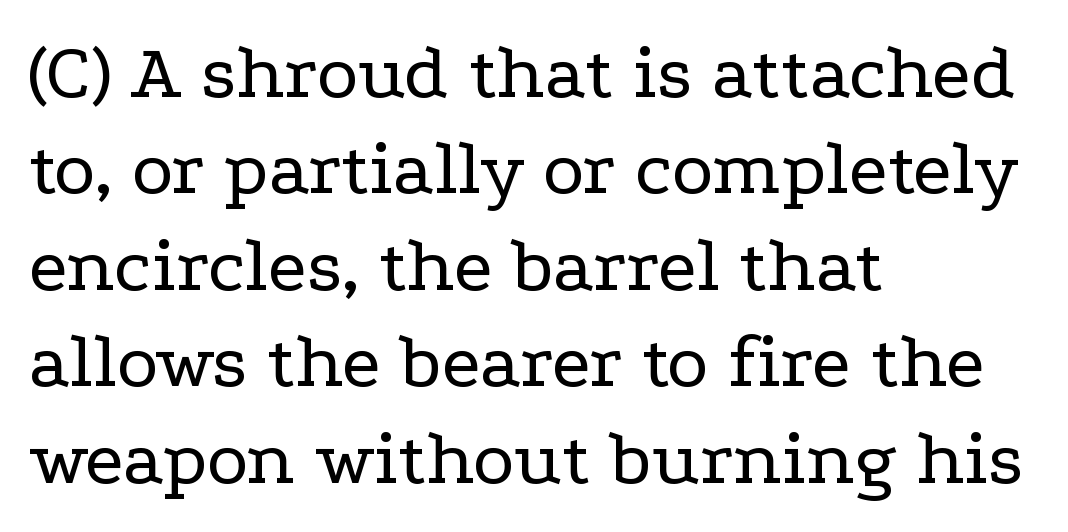
The image shows 79 px regular-weight, wide serif type, upright; set left-aligned, line spacing 1.22x, normal letter spacing, not underlined; low stroke contrast and a medium x-height.
